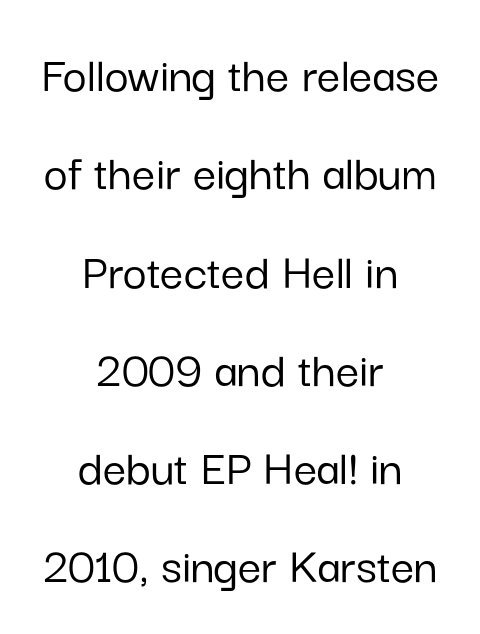
{"serif": "no", "italic": "no", "width": "normal", "stroke_contrast": "low", "x_height": "medium", "monospaced": "no", "underline": "no", "align": "center", "line_spacing_ratio": 1.89, "letter_spacing": "normal", "letter_spacing_em": 0.0, "glyph_px": 52}
